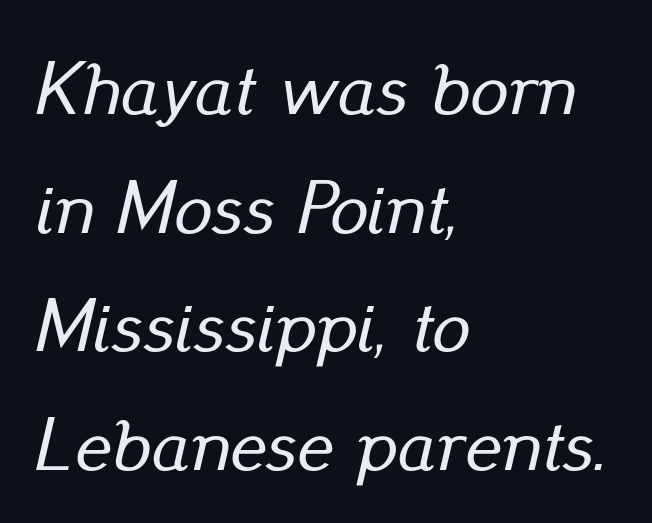
Here the designer chose a conventional face with non-uniform glyph widths. These lines are set flush left with a ragged right edge. Has an underline been added? It has not. You can tell it's italic because the verticals aren't actually vertical.
